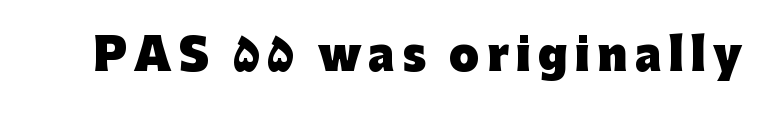
The lettering holds an erect, upright posture throughout. This is sans-serif lettering, the kind often seen on screens and signage. Honestly, there is no underline to notice here at all. Is this a fixed-width face? No — the glyphs have proportional, varying widths. Typesetter's note: full bold, strokes at maximum text heaviness.
